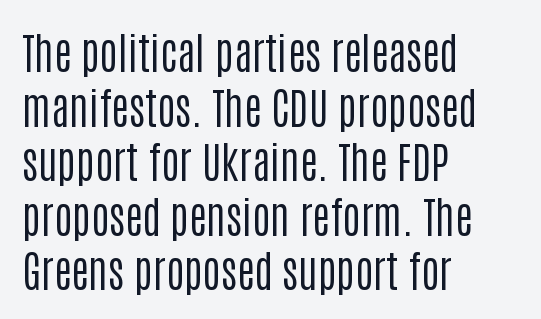
Counters stay open thanks to moderate or lighter strokes. The rendering uses natural spacing where letterforms have individual widths. This sample uses plain, unmodified letter spacing. The passage shown is not underscored anywhere.
